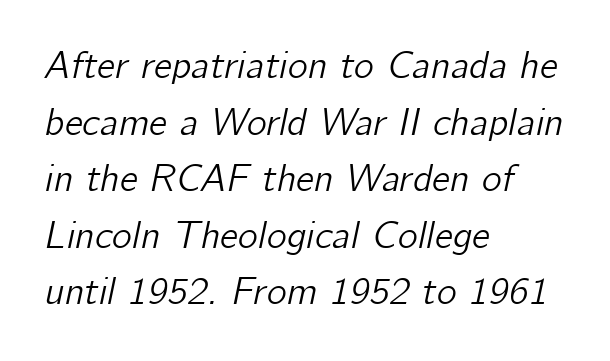
One glance says typical: line gaps are just what's usual. Has an underline been added? It has not. In terms of posture, this sample is oblique. Tracking here is standard; glyphs follow each other at the usual distance.
